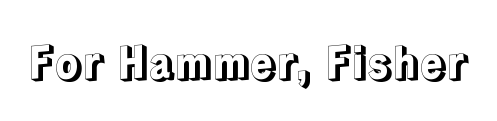
The image shows 43 px text type, upright; set normal letter spacing, not underlined; a medium x-height.
